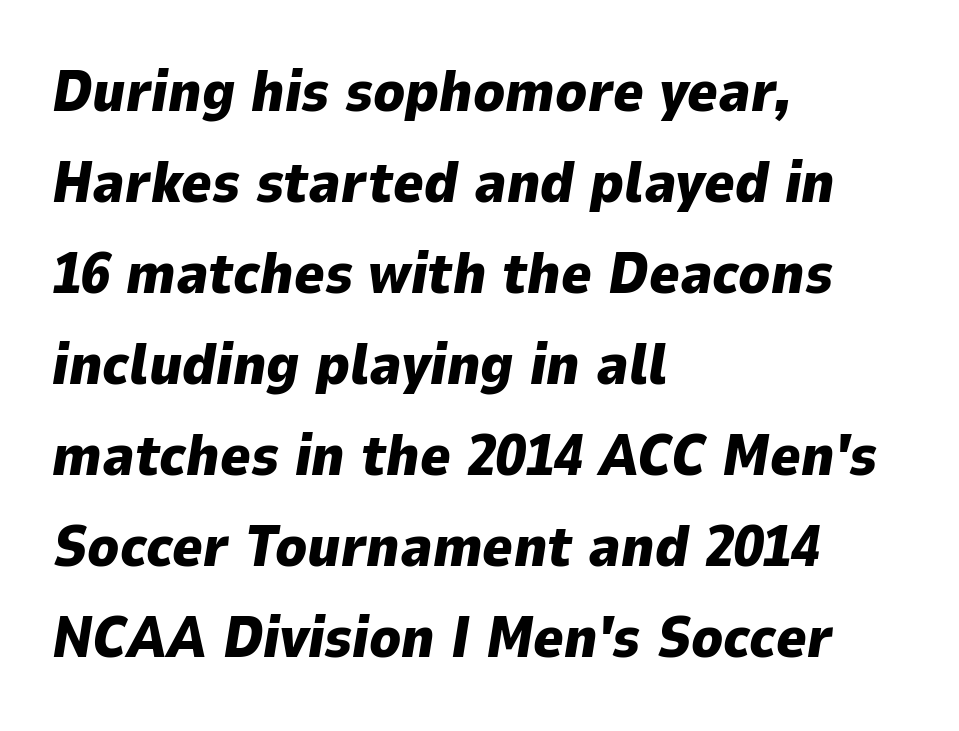
{"italic": "yes", "lean": "right", "slant_degrees": 9, "bold": "yes", "weight": "heavy", "width": "normal", "stroke_contrast": "low", "x_height": "medium", "monospaced": "no", "underline": "no", "align": "left", "line_spacing": "normal", "line_spacing_ratio": 1.57, "letter_spacing": "normal", "letter_spacing_em": 0.0, "glyph_px": 58}
